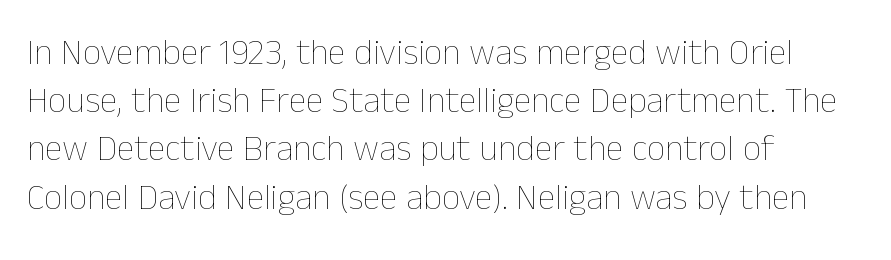
Q: Is the text bold? A: No.
Q: Is the text italic (slanted)? A: No, it is upright.
Q: Is the text underlined? A: No.
Q: How is the paragraph aligned? A: Left-aligned.
Q: Is the spacing between letters normal or unusually wide? A: Normal.
Q: Is the spacing between lines tight, normal or loose? A: Normal.
Q: Width (condensed, normal, or wide)? A: Normal.
Q: Stroke contrast? A: Low.
Q: x-height? A: Medium.
Q: Monospaced? A: No.
